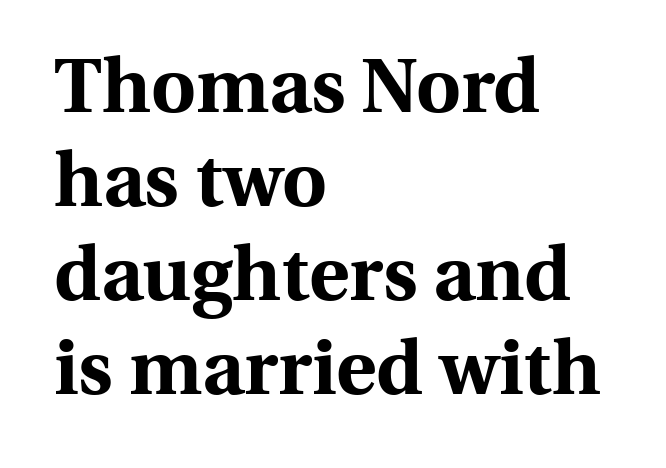
The image shows 77 px bold serif type, upright; set left-aligned, line spacing 1.22x, normal letter spacing, not underlined; a medium x-height.
